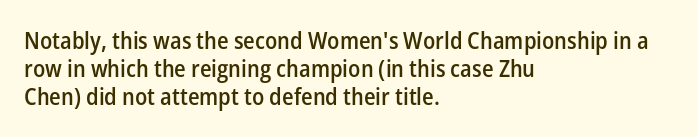
Q: Is the text bold? A: Semi-bold.
Q: Is the text italic (slanted)? A: No, it is upright.
Q: Is the text underlined? A: No.
Q: How is the paragraph aligned? A: Left-aligned.
Q: Is the spacing between letters normal or unusually wide? A: Normal.
